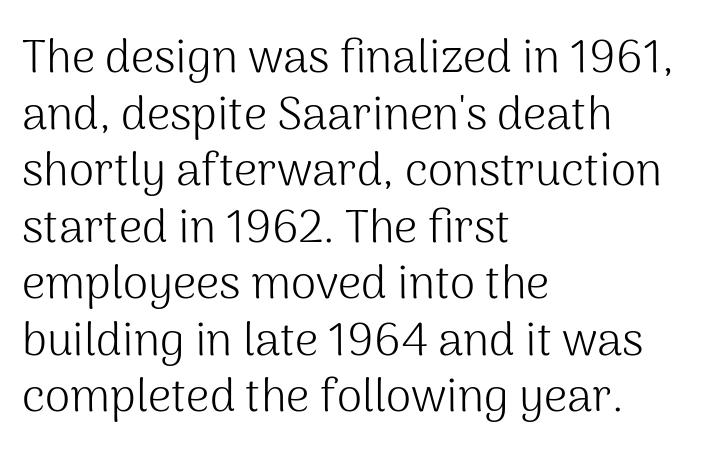
Q: Is the text bold? A: No.
Q: Is the text italic (slanted)? A: No, it is upright.
Q: Is the typeface a serif or a sans-serif typeface? A: Sans-serif.
Q: Is the text underlined? A: No.
Q: How is the paragraph aligned? A: Left-aligned.
Q: Is the spacing between letters normal or unusually wide? A: Normal.
Q: Width (condensed, normal, or wide)? A: Normal.
Q: Stroke contrast? A: Medium.
Q: x-height? A: Medium.
Q: Monospaced? A: No.
